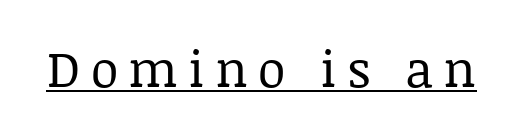
Q: Is the text bold? A: No.
Q: Is the text italic (slanted)? A: No, it is upright.
Q: Is the typeface a serif or a sans-serif typeface? A: Serif.
Q: Is the text underlined? A: Yes.
Q: Is the spacing between letters normal or unusually wide? A: Unusually wide.
Q: Width (condensed, normal, or wide)? A: Normal.
Q: Stroke contrast? A: Low.
Q: x-height? A: Large.
Q: Monospaced? A: No.
